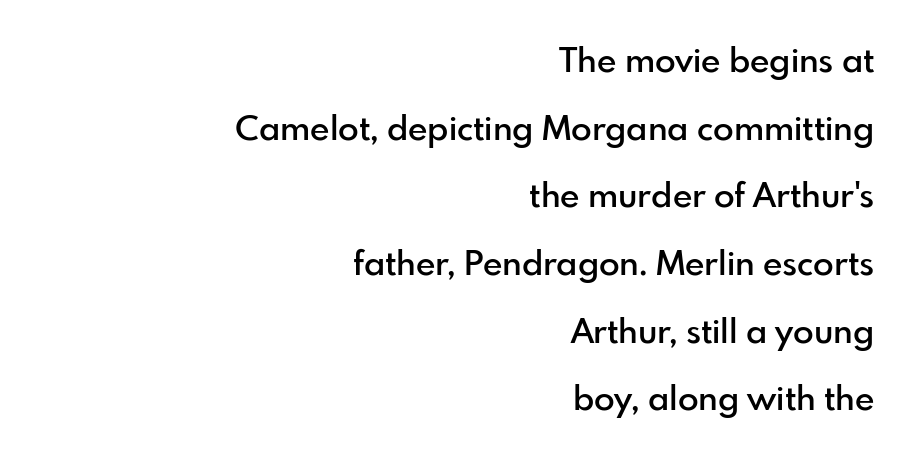
Spacing verdict: proportional, widths tailored to each character. The gap between lines stays unmarked. Stroke terminals: plain, sans-serif. Moderately thickened strokes mark this as semibold type.
